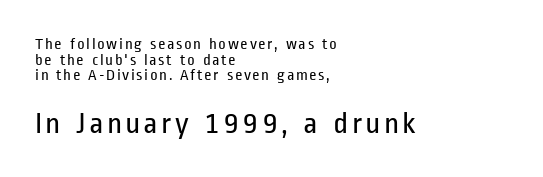
The rendering uses natural spacing where letterforms have individual widths. Summary of vertical rhythm: compact, with narrow interline spacing. Honestly, there is no underline to notice here at all. The passage shown is typeset with a sans-serif family.
